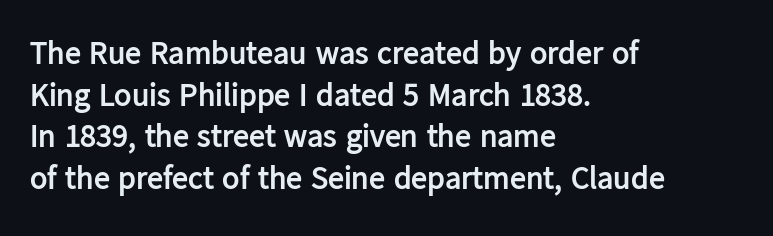
The image shows 32 px semibold sans-serif type, upright; set left-aligned, normal line spacing (1.3x), normal letter spacing, not underlined; low stroke contrast and a medium x-height.
